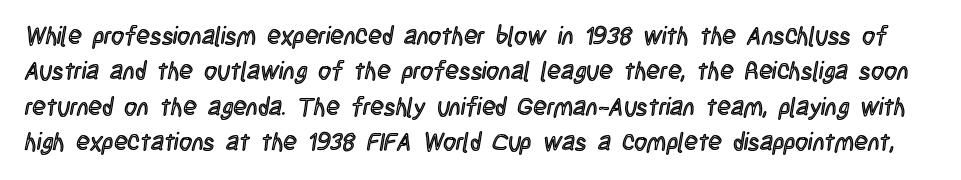
Q: Is the text italic (slanted)? A: Yes.
Q: Is the text underlined? A: No.
Q: Is the spacing between letters normal or unusually wide? A: Normal.
Q: Is the spacing between lines tight, normal or loose? A: Normal.
